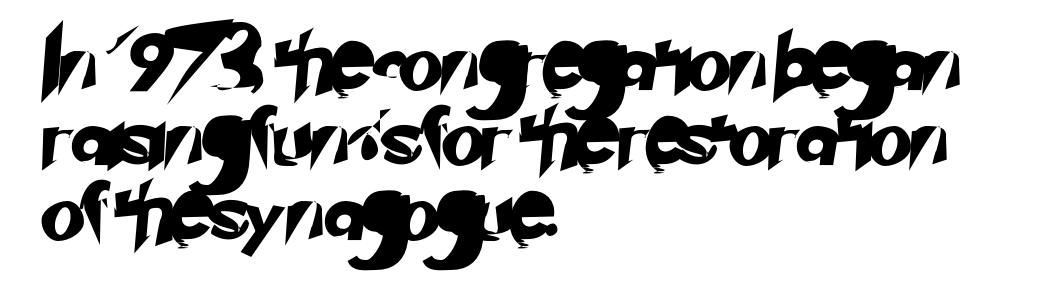
Q: Is the typeface a serif or a sans-serif typeface? A: Sans-serif.
Q: Is the text underlined? A: No.
Q: How is the paragraph aligned? A: Left-aligned.
Q: Is the spacing between letters normal or unusually wide? A: Normal.
Q: Is the spacing between lines tight, normal or loose? A: Normal.
Q: Width (condensed, normal, or wide)? A: Normal.
Q: Stroke contrast? A: Low.
Q: x-height? A: Small.
Q: Monospaced? A: No.
